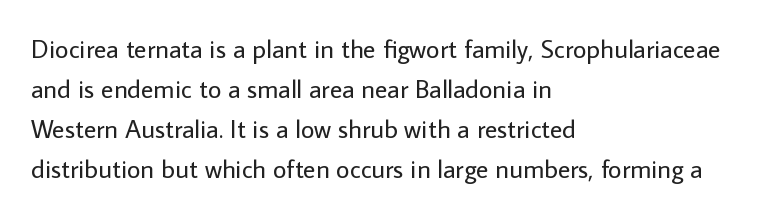
Descender tails drop into unmarked territory. Stroke mass is kept to a normal reading level or below. Default kerning and tracking; the words read as compact shapes. Teacher's note: observe the even left margin — that is flush-left alignment.
